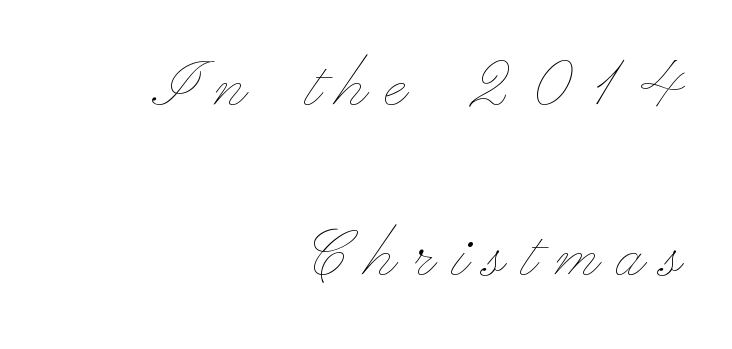
{"bold": "no", "weight": "thin", "width": "wide", "stroke_contrast": "low", "x_height": "small", "monospaced": "no", "underline": "no", "align": "right", "line_spacing": "loose", "line_spacing_ratio": 2.12, "letter_spacing": "wide", "letter_spacing_em": 0.23, "glyph_px": 80}
